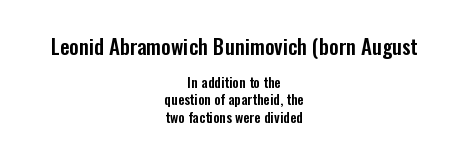
{"italic": "no", "underline": "no", "align": "center", "line_spacing_ratio": 1.22, "letter_spacing": "normal", "letter_spacing_em": 0.0, "larger_block": "first", "size_ratio": 1.5, "glyph_px": 21}
